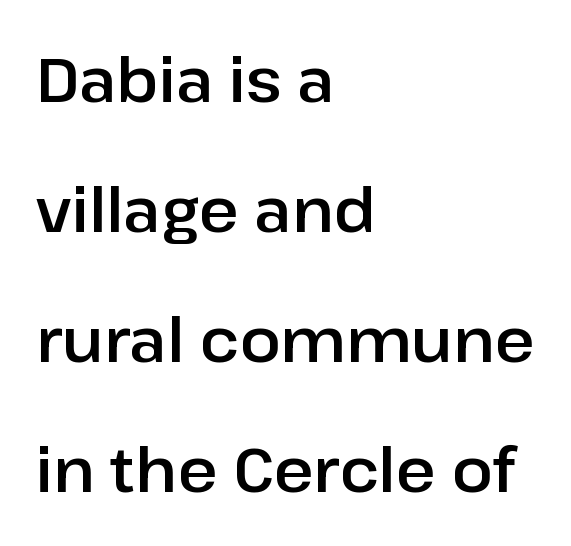
Posture: vertical. Check under the words: just untouched page. Serif or sans? Sans — the stroke terminals are bare. Rows of type keep a wide berth in the vertical direction. The paragraph has a hard left edge and a soft right edge.
